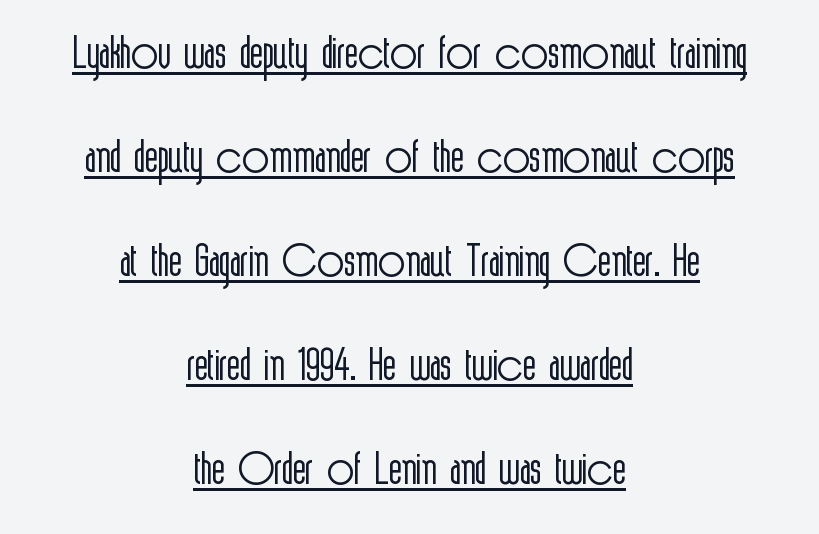
Q: Is the text bold? A: No.
Q: Is the text italic (slanted)? A: No, it is upright.
Q: Is the typeface a serif or a sans-serif typeface? A: Sans-serif.
Q: Is the text underlined? A: Yes.
Q: How is the paragraph aligned? A: Centered.
Q: Is the spacing between letters normal or unusually wide? A: Normal.
Q: Is the spacing between lines tight, normal or loose? A: Normal.
Q: Width (condensed, normal, or wide)? A: Condensed.
Q: x-height? A: Medium.
Q: Monospaced? A: No.
